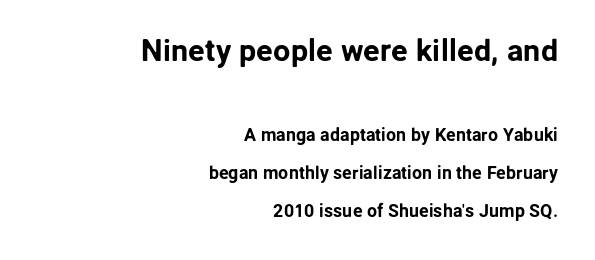
Look at the glyph heights: the upper group is clearly the bigger setting. Varying glyph widths throughout — classic text-font behaviour. The letters stand upright; this is a roman face. The vertical gap from one line to the next is large. A student would call this right alignment; a typographer would say flush right, rag left. Font category for this specimen: sans-serif.
